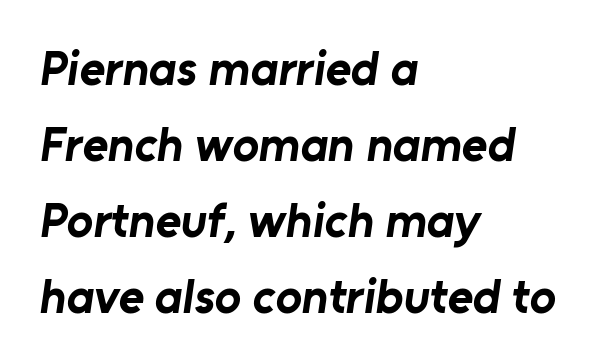
{"serif": "no", "bold": "yes", "weight": "bold", "width": "normal", "stroke_contrast": "low", "x_height": "medium", "monospaced": "no", "underline": "no", "align": "left", "line_spacing": "normal", "line_spacing_ratio": 1.55, "letter_spacing": "normal", "letter_spacing_em": 0.0, "glyph_px": 49}
